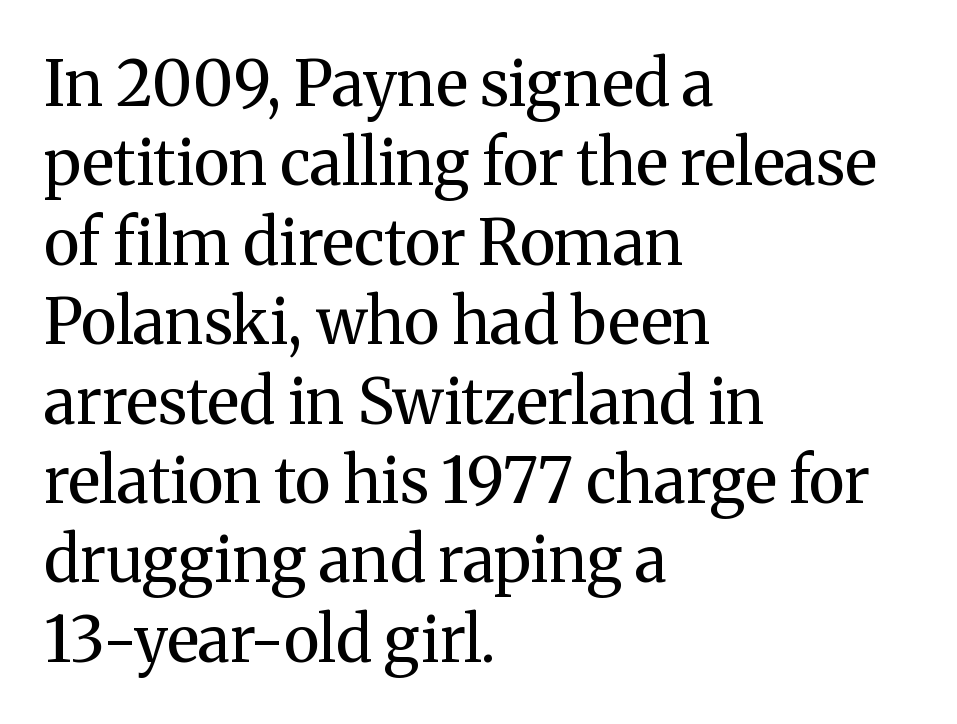
{"serif": "yes", "italic": "no", "bold": "no", "weight": "regular", "width": "normal", "stroke_contrast": "medium", "x_height": "medium", "monospaced": "no", "underline": "no", "align": "left", "line_spacing": "normal", "line_spacing_ratio": 1.26, "letter_spacing": "normal", "letter_spacing_em": 0.0, "glyph_px": 63}
